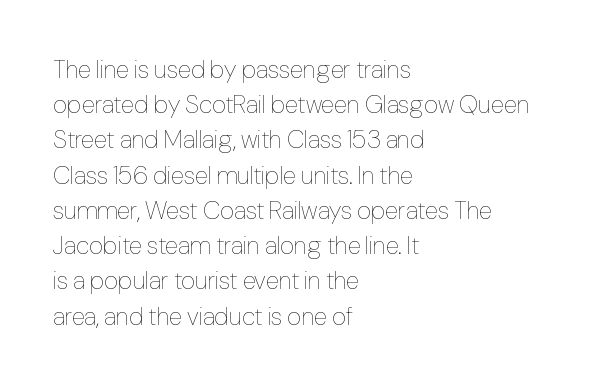
{"italic": "no", "bold": "no", "underline": "no", "align": "left", "line_spacing": "normal", "line_spacing_ratio": 1.41, "letter_spacing": "normal", "letter_spacing_em": 0.0, "glyph_px": 25}
